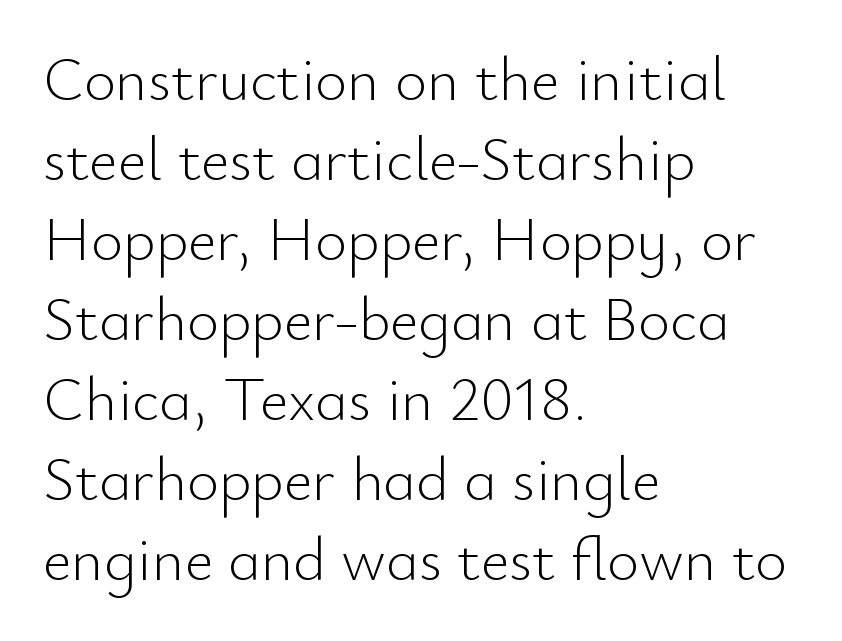
The image shows 62 px light sans-serif type, upright; set left-aligned, normal line spacing (1.29x), normal letter spacing, not underlined; low stroke contrast and a small x-height.
